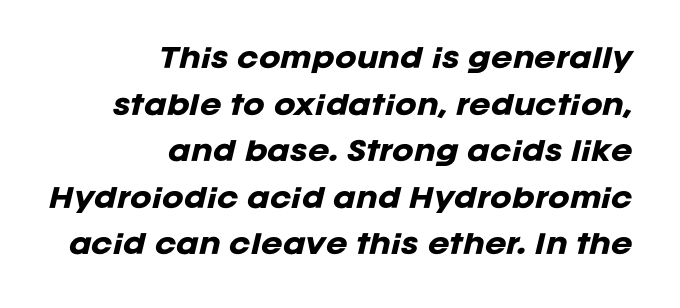
{"italic": "yes", "lean": "right", "slant_degrees": 12, "bold": "yes", "underline": "no", "align": "right", "line_spacing_ratio": 1.79, "letter_spacing": "normal", "letter_spacing_em": 0.0, "glyph_px": 26}
